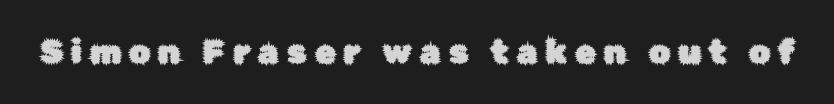
The image shows 33 px sans-serif type, upright; set unusually wide letter spacing (+0.25 em), not underlined; low stroke contrast and a medium x-height.
